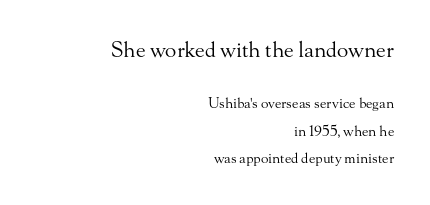
These glyphs show unthickened strokes, regular width or finer. A typesetter would mark this as roman, not italic. Whoever set this chose breathing room over compactness in the vertical rhythm. Top chunk: large. Bottom chunk: small. Honestly, the letter spacing is just normal — you wouldn't notice it. The rag falls on the left side of this text block.
